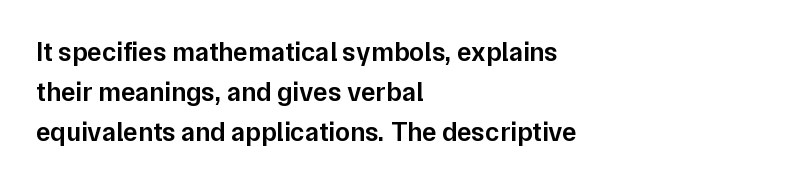
Q: Is the text bold? A: Semi-bold.
Q: Is the text italic (slanted)? A: No, it is upright.
Q: Is the text underlined? A: No.
Q: How is the paragraph aligned? A: Left-aligned.
Q: Is the spacing between letters normal or unusually wide? A: Normal.
Q: Is the spacing between lines tight, normal or loose? A: Normal.
